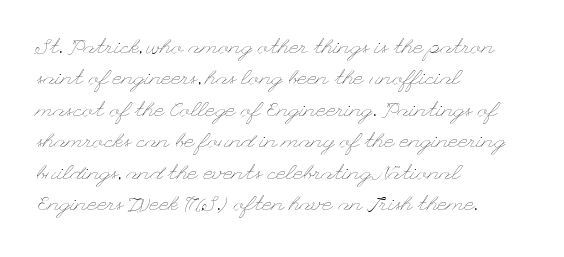
The image shows 21 px text type; set left-aligned, normal line spacing (1.5x), normal letter spacing, not underlined.
